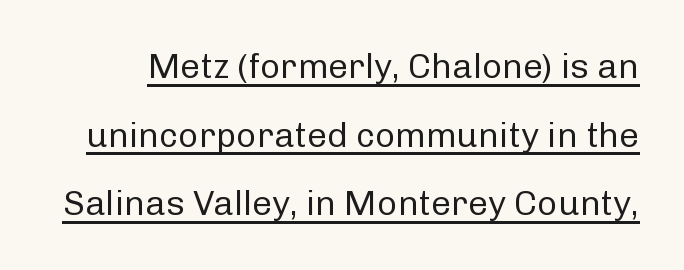
Here the designer chose a conventional face with non-uniform glyph widths. Notice how the stems are strictly vertical — no italics here. Weight: not bold — regular or lighter. Short note: letters normally spaced. Each letter's strokes conclude bluntly, with no projecting serifs. Successive baselines arrive slowly, with a big drop between each.
